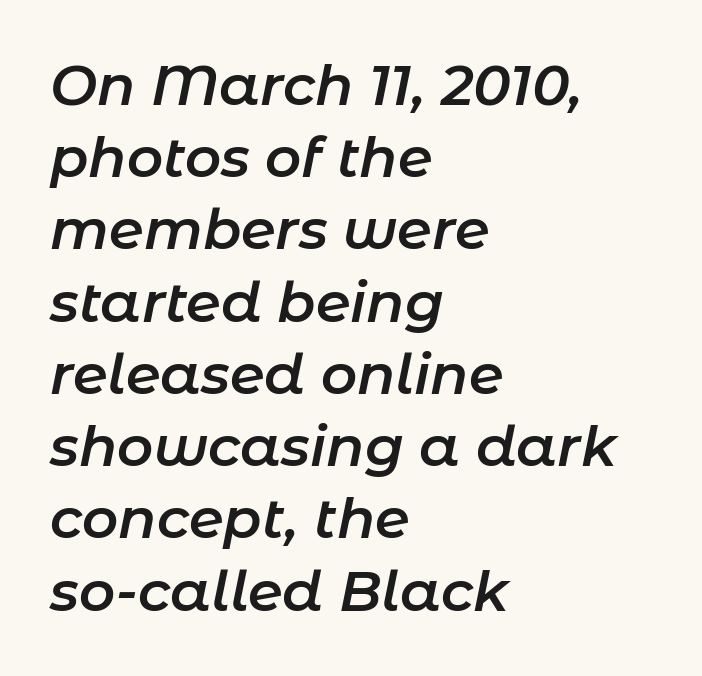
{"italic": "yes", "lean": "right", "slant_degrees": 11, "bold": "semi", "weight": "semibold", "width": "normal", "stroke_contrast": "low", "x_height": "medium", "monospaced": "no", "underline": "no", "align": "left", "line_spacing": "normal", "line_spacing_ratio": 1.29, "letter_spacing": "normal", "letter_spacing_em": 0.0, "glyph_px": 56}
